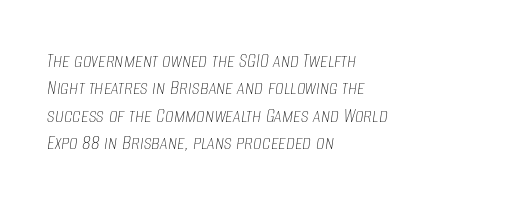
The image shows 22 px text type, italic (leaning right); set left-aligned, line spacing 1.24x, normal letter spacing, not underlined.
